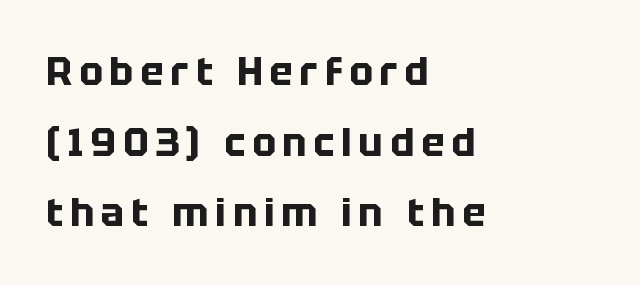
{"serif": "no", "italic": "no", "bold": "yes", "weight": "bold", "width": "normal", "stroke_contrast": "low", "x_height": "large", "monospaced": "no", "underline": "no", "align": "left", "line_spacing_ratio": 1.81, "glyph_px": 39}
